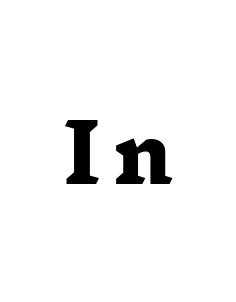
{"serif": "yes", "bold": "yes", "weight": "heavy", "width": "wide", "stroke_contrast": "low", "x_height": "medium", "monospaced": "no", "underline": "no", "glyph_px": 80}
